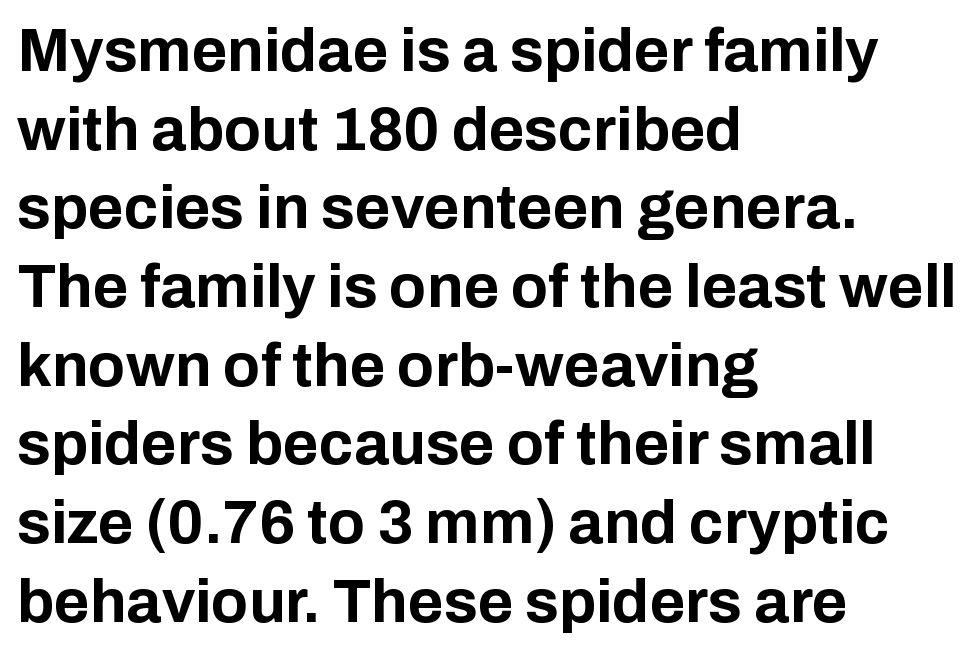
A typesetter would call this zero additional tracking. Successive baselines arrive at the customary interval. One-word summary of the alignment: left. Lines of text with bare space underneath.
